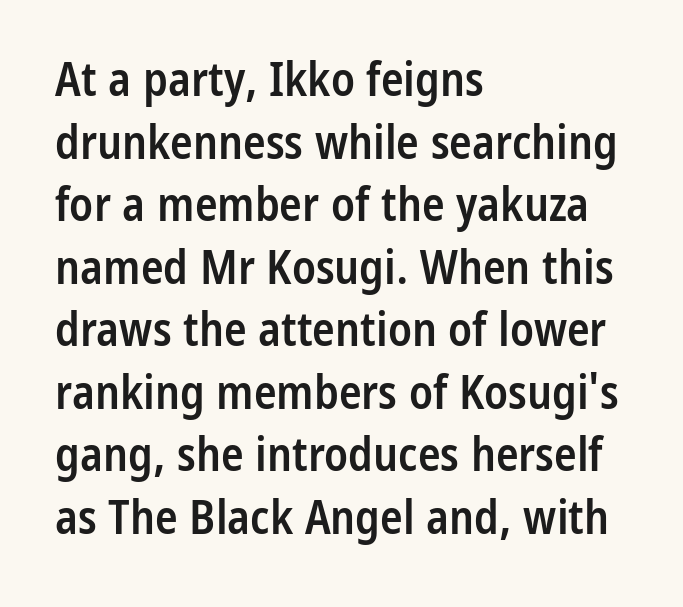
This rendering leaves character spacing at its baseline value. The letters stand straight up with perfectly vertical stems. The area under the type is left untouched. One-word summary of the alignment: left.
